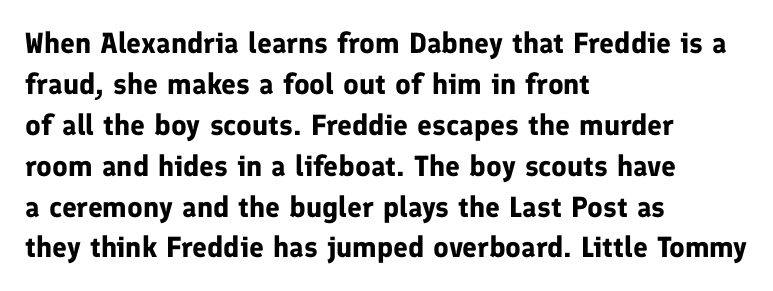
The image shows 29 px bold sans-serif type, upright; set left-aligned, normal line spacing (1.41x), normal letter spacing, not underlined; low stroke contrast and a medium x-height.
